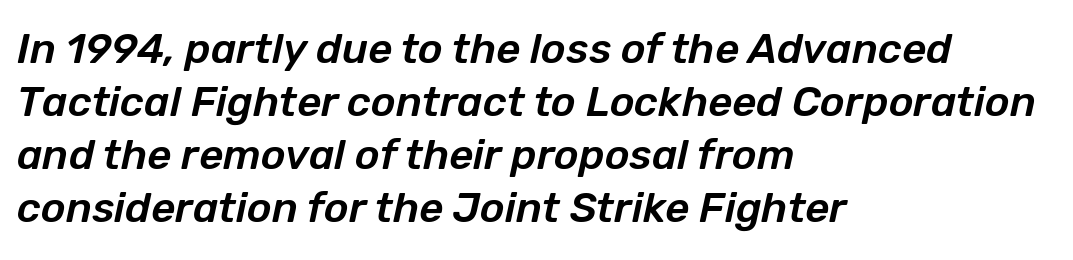
Q: Is the text italic (slanted)? A: Yes, it leans right by about 12 degrees.
Q: Is the text underlined? A: No.
Q: How is the paragraph aligned? A: Left-aligned.
Q: Is the spacing between letters normal or unusually wide? A: Normal.
Q: Is the spacing between lines tight, normal or loose? A: Normal.
Q: Width (condensed, normal, or wide)? A: Normal.
Q: Stroke contrast? A: Low.
Q: x-height? A: Medium.
Q: Monospaced? A: No.
